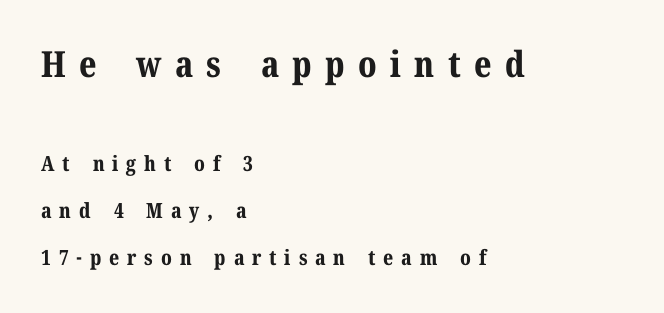
{"serif": "yes", "italic": "no", "bold": "yes", "weight": "bold", "width": "normal", "stroke_contrast": "medium", "x_height": "medium", "monospaced": "no", "underline": "no", "align": "left", "line_spacing": "loose", "line_spacing_ratio": 2.23, "letter_spacing": "wide", "letter_spacing_em": 0.37, "larger_block": "first", "size_ratio": 1.71, "glyph_px": 36}
